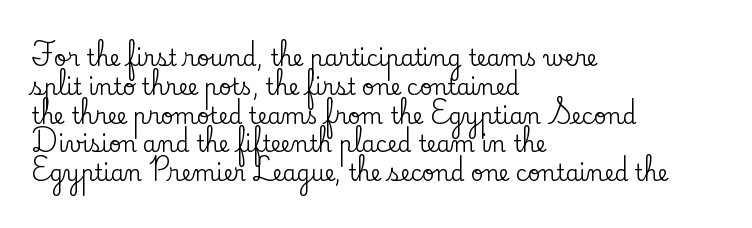
{"italic": "no", "underline": "no", "align": "left", "line_spacing": "normal", "line_spacing_ratio": 1.31, "letter_spacing": "normal", "letter_spacing_em": 0.0, "glyph_px": 22}
